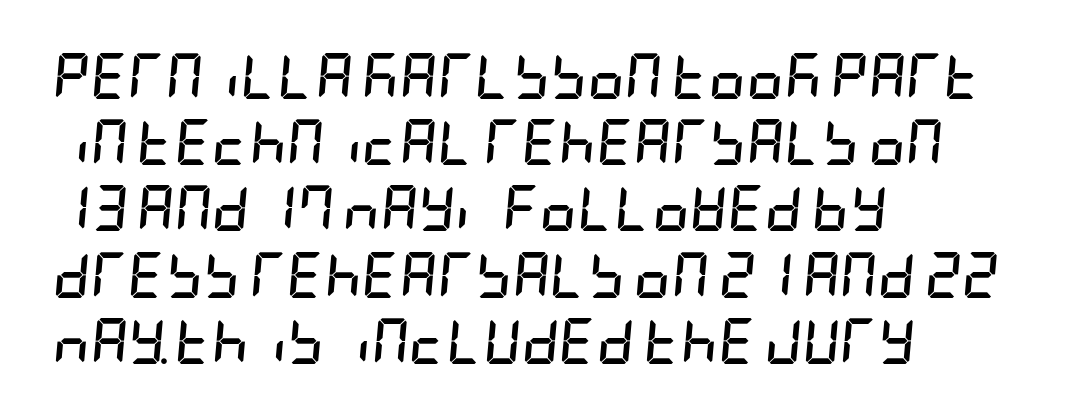
The image shows 46 px semibold, condensed type, italic (leaning right); set left-aligned, normal line spacing (1.44x), normal letter spacing, not underlined; low stroke contrast and a large x-height.
